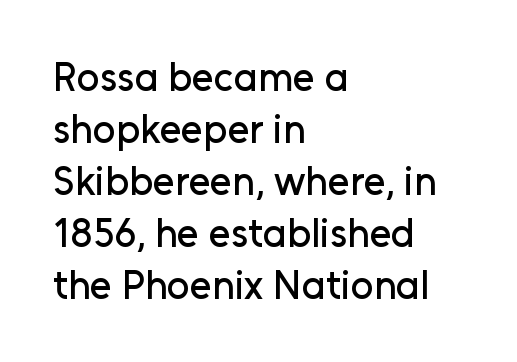
The passage shown is not underscored anywhere. Standard letterfit; no display-style spreading of the glyphs. Nope, no serifs anywhere on these letters. This block has exactly the height ordinary leading produces.
